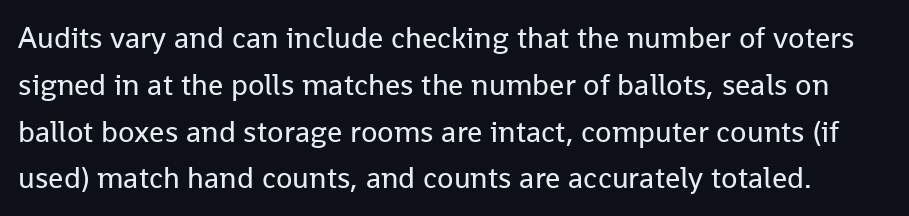
The image shows 30 px regular-weight sans-serif type, upright; set normal line spacing (1.56x), normal letter spacing, not underlined; low stroke contrast and a medium x-height.
